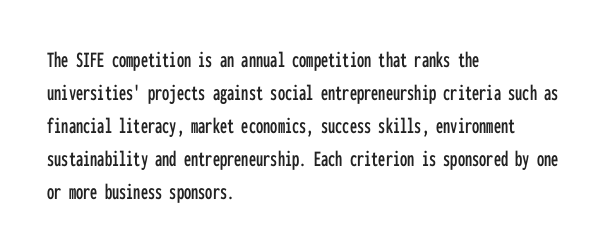
The image shows 23 px text type, upright; set left-aligned, normal line spacing (1.44x), normal letter spacing, not underlined.
